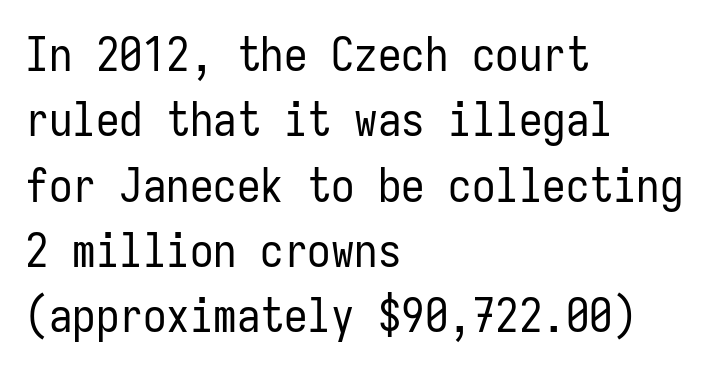
{"serif": "no", "italic": "no", "bold": "no", "weight": "regular", "width": "condensed", "stroke_contrast": "low", "x_height": "medium", "monospaced": "yes", "underline": "no", "align": "left", "line_spacing": "normal", "line_spacing_ratio": 1.39, "letter_spacing": "normal", "letter_spacing_em": 0.0, "glyph_px": 47}
